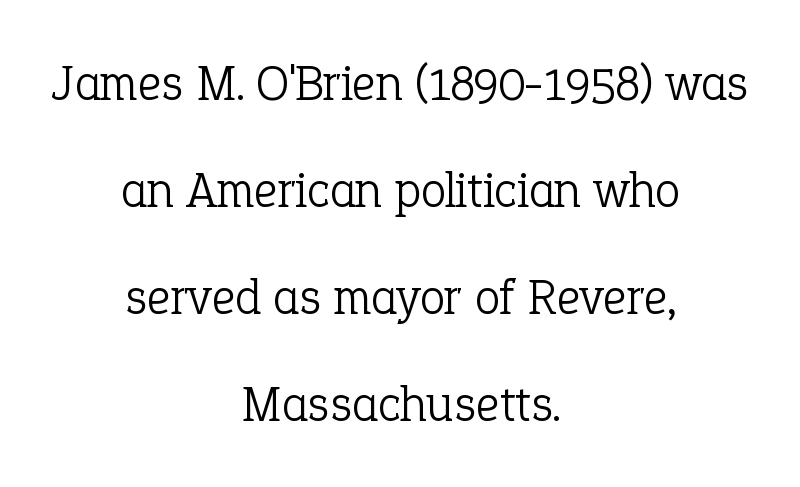
{"serif": "yes", "italic": "no", "bold": "no", "weight": "light", "width": "normal", "stroke_contrast": "low", "x_height": "medium", "monospaced": "no", "underline": "no", "align": "center", "line_spacing": "loose", "line_spacing_ratio": 2.1, "letter_spacing": "normal", "letter_spacing_em": 0.0, "glyph_px": 51}
